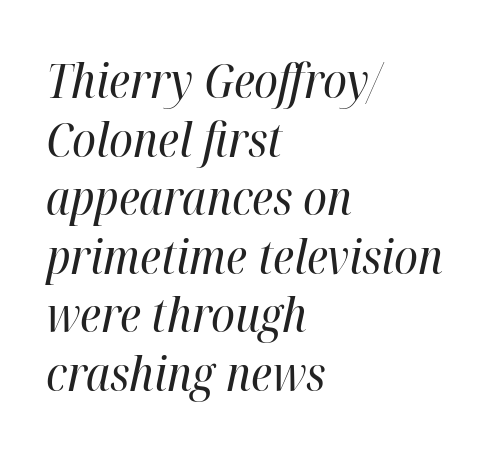
{"italic": "yes", "lean": "right", "slant_degrees": 12, "bold": "no", "weight": "regular", "width": "condensed", "stroke_contrast": "high", "x_height": "medium", "monospaced": "no", "underline": "no", "align": "left", "line_spacing_ratio": 1.22, "letter_spacing": "normal", "letter_spacing_em": 0.0, "glyph_px": 48}
